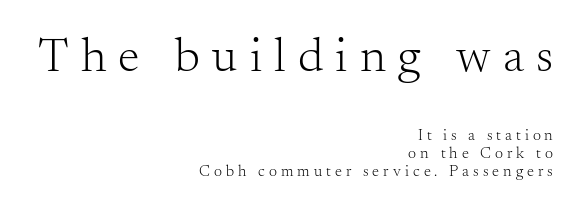
The passage shown begins with its larger block and ends with its smaller one. Caption: multi-line text, flush right, ragged left. Looks like regular typesetting: each glyph gets only the width it needs. Compared with typical paragraphs, the rows here are closer together. How are the letters spaced? Widely, with obvious added tracking.
